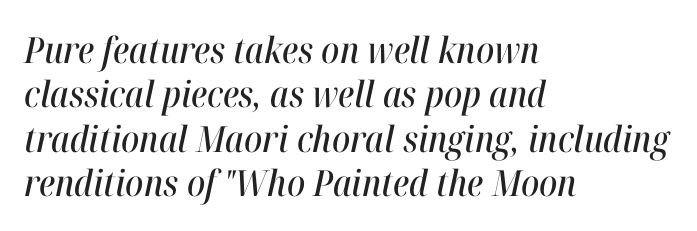
Q: Is the text italic (slanted)? A: Yes, it leans right by about 12 degrees.
Q: Is the text underlined? A: No.
Q: How is the paragraph aligned? A: Left-aligned.
Q: Is the spacing between letters normal or unusually wide? A: Normal.
Q: Width (condensed, normal, or wide)? A: Condensed.
Q: Stroke contrast? A: High.
Q: x-height? A: Medium.
Q: Monospaced? A: No.
